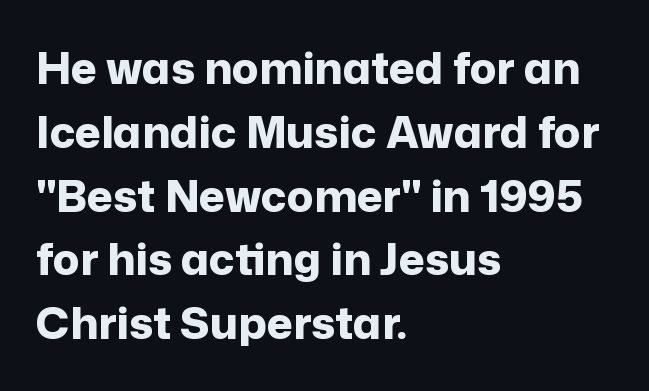
Q: Is the text bold? A: Yes.
Q: Is the text italic (slanted)? A: No, it is upright.
Q: Is the typeface a serif or a sans-serif typeface? A: Sans-serif.
Q: Is the text underlined? A: No.
Q: How is the paragraph aligned? A: Left-aligned.
Q: Is the spacing between letters normal or unusually wide? A: Normal.
Q: Is the spacing between lines tight, normal or loose? A: Normal.
Q: Width (condensed, normal, or wide)? A: Normal.
Q: Stroke contrast? A: Low.
Q: x-height? A: Medium.
Q: Monospaced? A: No.
